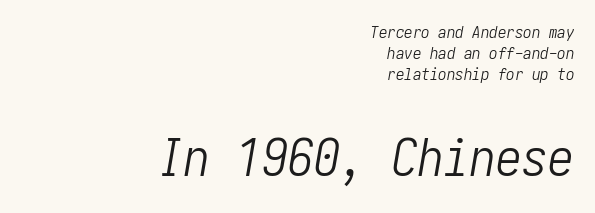
{"italic": "yes", "lean": "right", "slant_degrees": 10, "bold": "no", "weight": "light", "width": "condensed", "stroke_contrast": "low", "x_height": "medium", "underline": "no", "align": "right", "line_spacing_ratio": 1.23, "letter_spacing": "normal", "letter_spacing_em": 0.0, "larger_block": "second", "size_ratio": 3.06, "glyph_px": 52}
